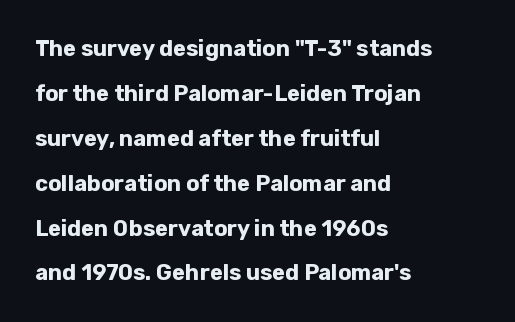
{"italic": "no", "bold": "yes", "underline": "no", "align": "left", "line_spacing": "loose", "line_spacing_ratio": 2.04, "letter_spacing": "normal", "letter_spacing_em": 0.0, "glyph_px": 22}
